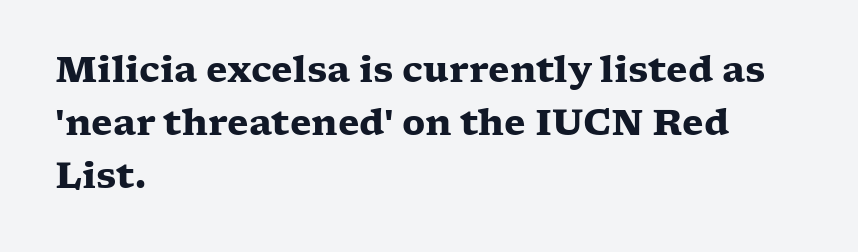
The image shows 35 px heavy, wide serif type, upright; set left-aligned, normal line spacing (1.51x), normal letter spacing, not underlined; low stroke contrast and a medium x-height.
